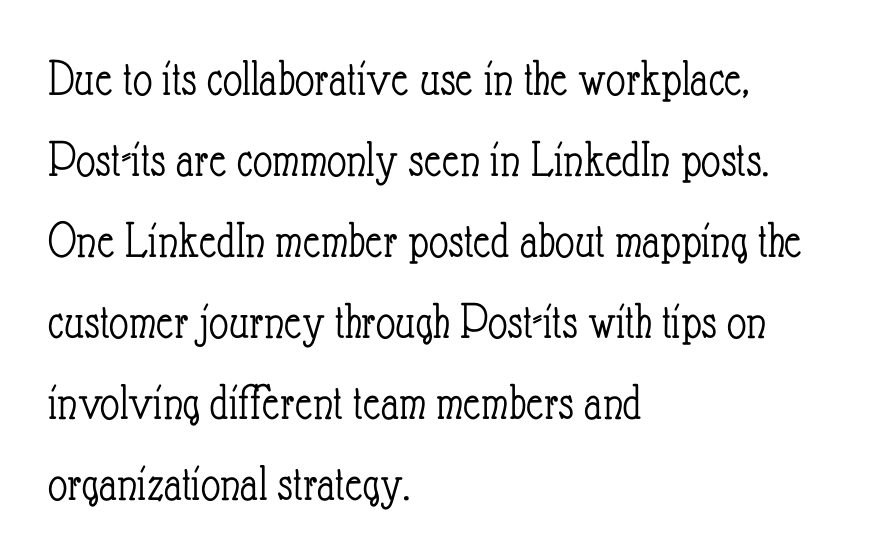
Q: Is the text bold? A: No.
Q: Is the text italic (slanted)? A: No, it is upright.
Q: Is the text underlined? A: No.
Q: How is the paragraph aligned? A: Left-aligned.
Q: Is the spacing between letters normal or unusually wide? A: Normal.
Q: Is the spacing between lines tight, normal or loose? A: Normal.
Q: Width (condensed, normal, or wide)? A: Condensed.
Q: Stroke contrast? A: Low.
Q: x-height? A: Small.
Q: Monospaced? A: No.
